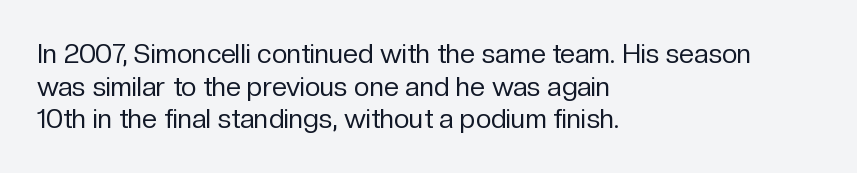
The image shows 27 px text type, upright; set left-aligned, line spacing 1.21x, normal letter spacing, not underlined.
